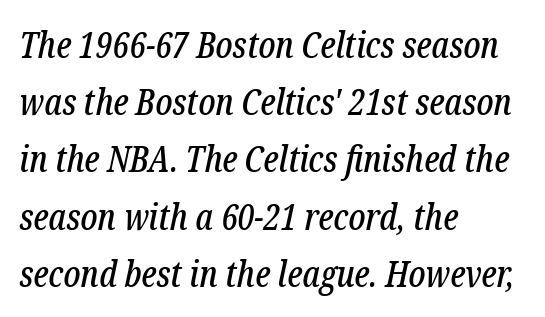
The gaps between neighbouring characters are ordinary and unremarkable. It's the slanting kind of type. A normal amount of white space separates one row of letters from the next. The zone under the glyphs is completely vacant. A typesetter would label this face a serif. Is this a fixed-width face? No — the glyphs have proportional, varying widths.
